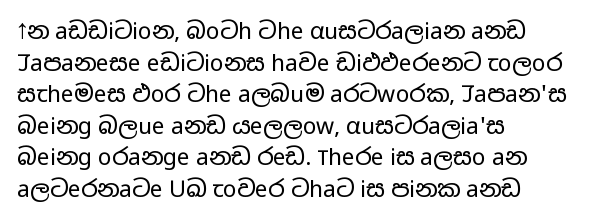
The strokes are not fattened; the text isn't bold. Beneath every word, the page is bare. Every row of glyphs begins at an identical x-position on the left. In terms of posture, this sample is upright.
